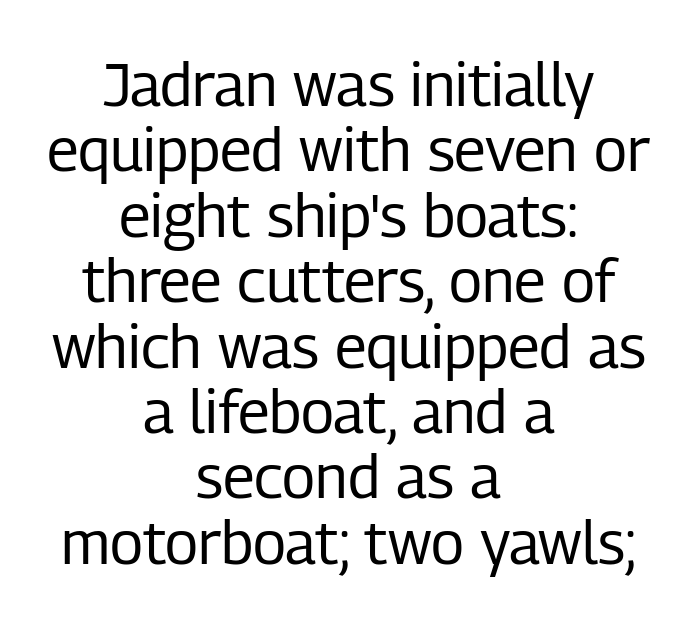
The typesetter chose a symmetrical, centered arrangement here. No word sits above an underline. Nobody touched the tracking dial on this one. Notice how the stems are strictly vertical — no italics here. Look at the bottom of the vertical strokes: they stop flat, with no serifs. The cut favours lightness, reaching ordinary text weight at its darkest.
